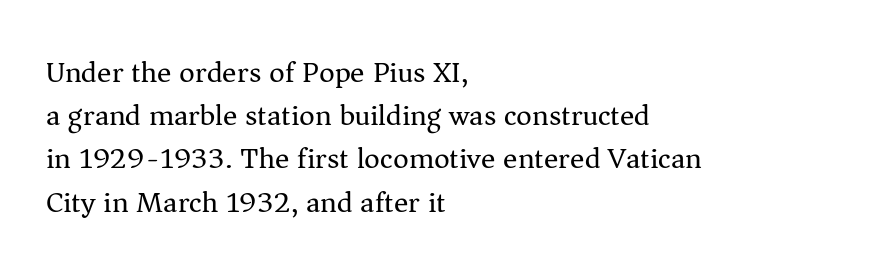
Q: Is the text bold? A: No.
Q: Is the text italic (slanted)? A: No, it is upright.
Q: Is the typeface a serif or a sans-serif typeface? A: Serif.
Q: Is the text underlined? A: No.
Q: How is the paragraph aligned? A: Left-aligned.
Q: Is the spacing between letters normal or unusually wide? A: Normal.
Q: Is the spacing between lines tight, normal or loose? A: Normal.
Q: Width (condensed, normal, or wide)? A: Normal.
Q: Stroke contrast? A: Medium.
Q: x-height? A: Medium.
Q: Monospaced? A: No.
